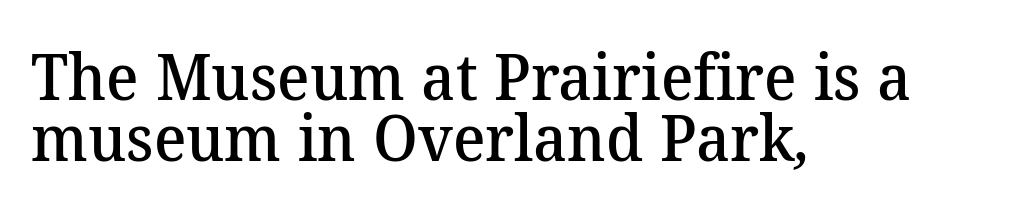
Caption: standard tracking, unaltered. Alignment: flush left. The rendering uses natural spacing where letterforms have individual widths. The string is rendered with underlining switched off. Does the leading feel generous? Not at all — it's pinched.
